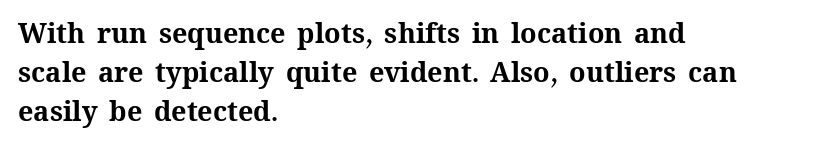
{"italic": "no", "bold": "yes", "underline": "no", "align": "left", "line_spacing": "normal", "line_spacing_ratio": 1.45, "letter_spacing": "normal", "letter_spacing_em": 0.0, "glyph_px": 27}
